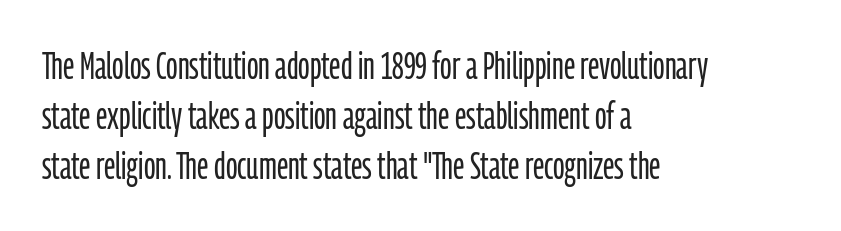
The image shows 38 px light, condensed sans-serif type, upright; set left-aligned, normal line spacing (1.32x), normal letter spacing, not underlined; low stroke contrast and a medium x-height.
